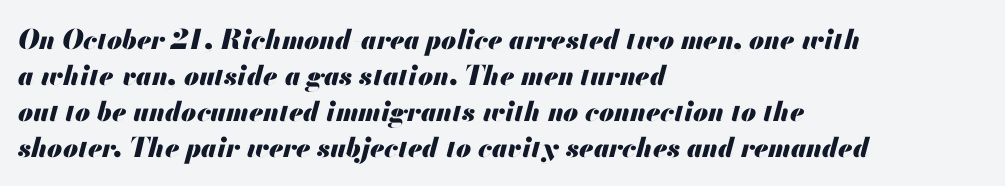
An italicized treatment has been applied to the whole sample. Does the weight exceed regular? Yes, all the way to bold. The baseline area is clear. Casual observation: everything's shoved over to the left. Is the letter spacing exaggerated? No — it looks like the ordinary default. The leading is moderate, giving the passage an even texture.
